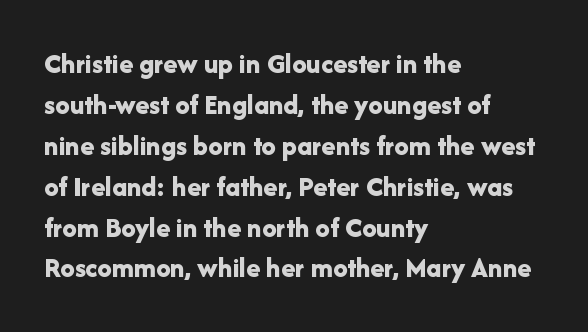
The image shows 29 px bold sans-serif type, upright; set left-aligned, normal line spacing (1.41x), normal letter spacing, not underlined; low stroke contrast and a medium x-height.
